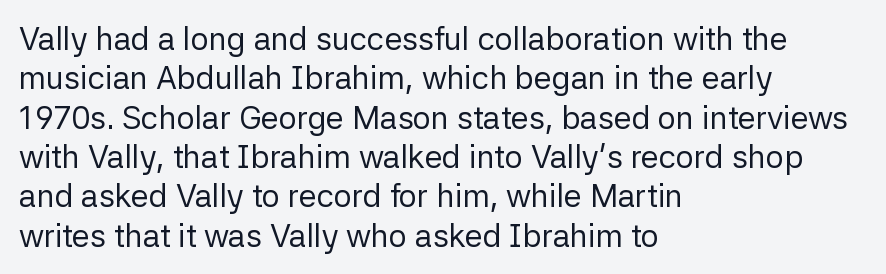
Q: Is the text bold? A: No.
Q: Is the text italic (slanted)? A: No, it is upright.
Q: Is the typeface a serif or a sans-serif typeface? A: Sans-serif.
Q: Is the text underlined? A: No.
Q: How is the paragraph aligned? A: Left-aligned.
Q: Is the spacing between letters normal or unusually wide? A: Normal.
Q: Width (condensed, normal, or wide)? A: Normal.
Q: Stroke contrast? A: Low.
Q: x-height? A: Medium.
Q: Monospaced? A: No.
